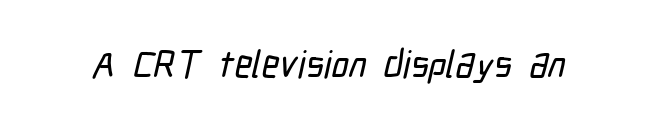
Unmarked baselines from the first word to the last. The letters advance in unequal steps, a hallmark of proportional type. Typographically, this falls in the sans-serif category. The passage shown has conventional tracking throughout.
